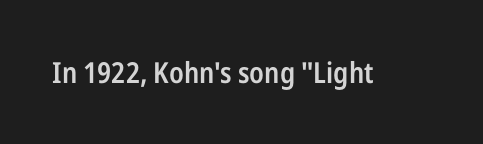
Check where the strokes stop: nothing finishes them off — pure sans. Standard letterfit; no display-style spreading of the glyphs. Tall strokes in this sample are plumb rather than angled. This is the in-between weight designers call semibold or demi. Looks like regular typesetting: each glyph gets only the width it needs. The foot of each line stays bare and open.
